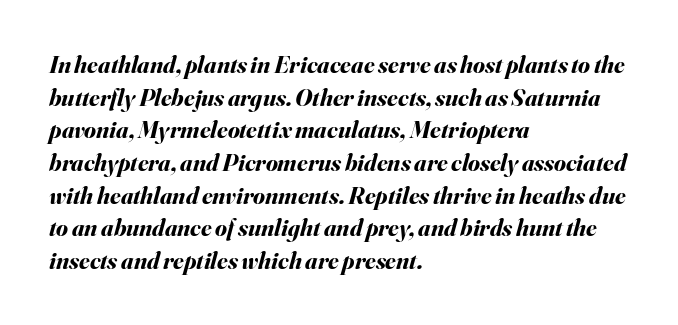
The space beneath each line is pristine and unruled. The whole block is typeset with a tilt. How heavy is the stroke? Heavy — this is a bold. Default kerning and tracking; the words read as compact shapes.
